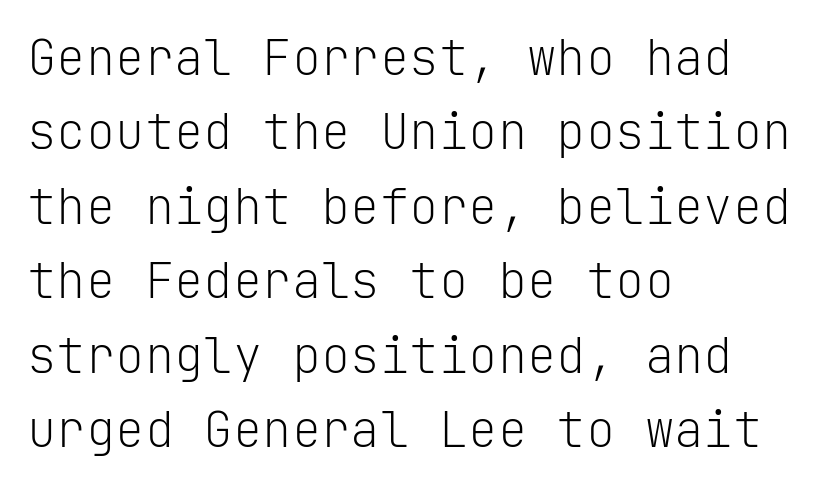
Posture: vertical. The designer went with a sans here, leaving each stem footless. Letters rest on an invisible, unmarked baseline. Here the designer chose a console-style face with uniform glyph widths. These lines sit exactly where default settings would place them.
